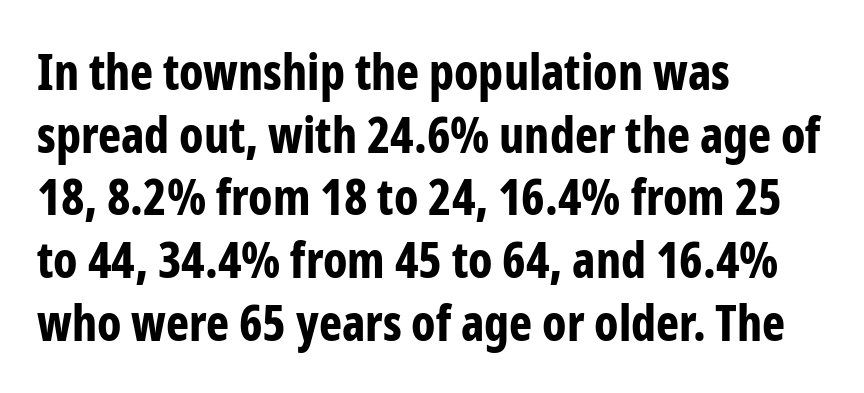
The image shows 49 px bold, condensed sans-serif type, upright; set left-aligned, normal line spacing (1.28x), normal letter spacing, not underlined; low stroke contrast and a medium x-height.
